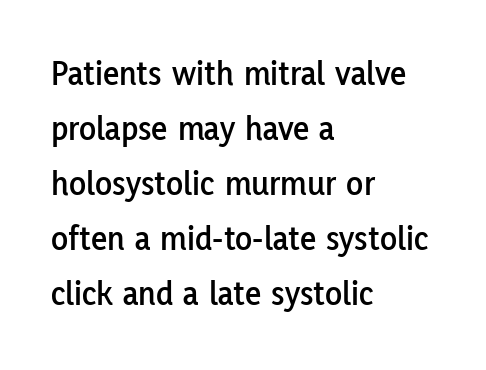
Glyph-to-glyph distance matches everyday printed text. Horizontally, the lines are justified to the leading edge only. A typesetter would call this leading conventional body-copy spacing. Posture: upright roman.
